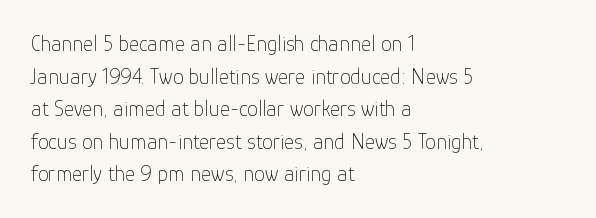
{"italic": "no", "bold": "no", "underline": "no", "align": "left", "line_spacing": "normal", "line_spacing_ratio": 1.48, "letter_spacing": "normal", "letter_spacing_em": 0.0, "glyph_px": 22}
